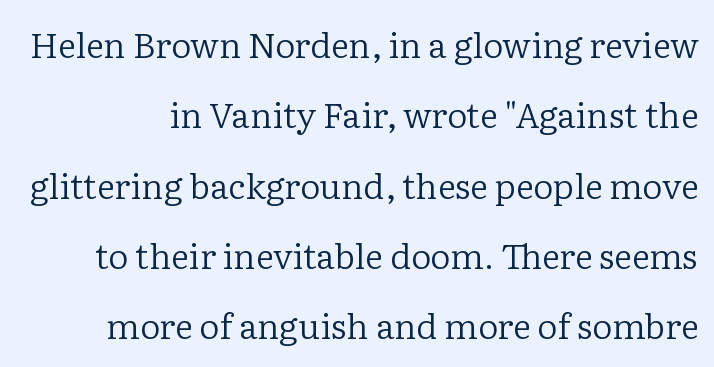
Q: Is the text bold? A: No.
Q: Is the text italic (slanted)? A: No, it is upright.
Q: Is the typeface a serif or a sans-serif typeface? A: Serif.
Q: Is the text underlined? A: No.
Q: Is the spacing between letters normal or unusually wide? A: Normal.
Q: Is the spacing between lines tight, normal or loose? A: Loose.
Q: Width (condensed, normal, or wide)? A: Normal.
Q: Stroke contrast? A: Low.
Q: x-height? A: Medium.
Q: Monospaced? A: No.
